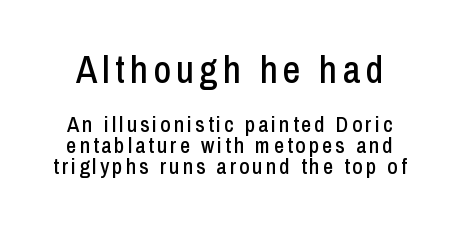
Q: Is the text italic (slanted)? A: No, it is upright.
Q: Is the typeface a serif or a sans-serif typeface? A: Sans-serif.
Q: Is the text underlined? A: No.
Q: Is the spacing between lines tight, normal or loose? A: Tight.
Q: Which block of text is set in a larger size, the first (top) or the second (bottom)? A: The first (top) one.
Q: Width (condensed, normal, or wide)? A: Condensed.
Q: Stroke contrast? A: Low.
Q: x-height? A: Medium.
Q: Monospaced? A: No.
